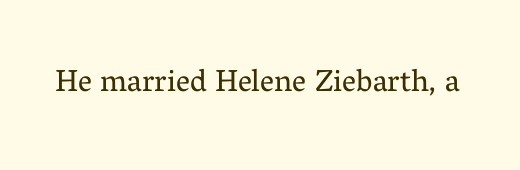
The image shows 31 px regular-weight serif type, upright; set normal letter spacing, not underlined; medium stroke contrast and a medium x-height.
